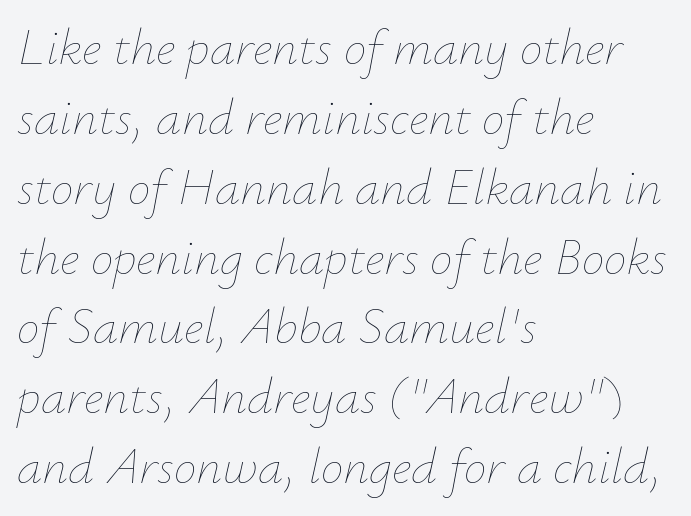
The image shows 51 px thin type, italic (leaning right); set left-aligned, normal line spacing (1.37x), normal letter spacing, not underlined; low stroke contrast and a small x-height.
